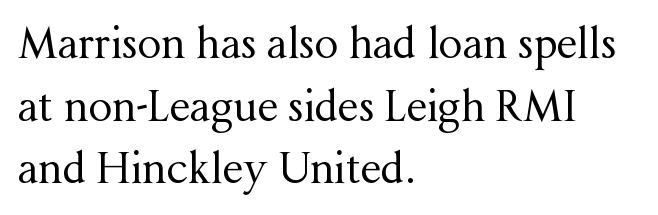
The image shows 42 px regular-weight serif type, upright; set left-aligned, normal line spacing (1.49x), normal letter spacing, not underlined; medium stroke contrast and a medium x-height.
